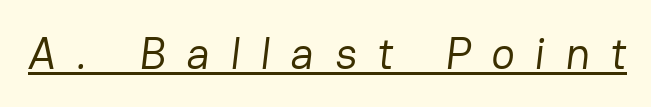
{"serif": "no", "bold": "no", "weight": "regular", "width": "normal", "stroke_contrast": "low", "x_height": "medium", "monospaced": "no", "underline": "yes", "letter_spacing": "wide", "letter_spacing_em": 0.46, "glyph_px": 44}
